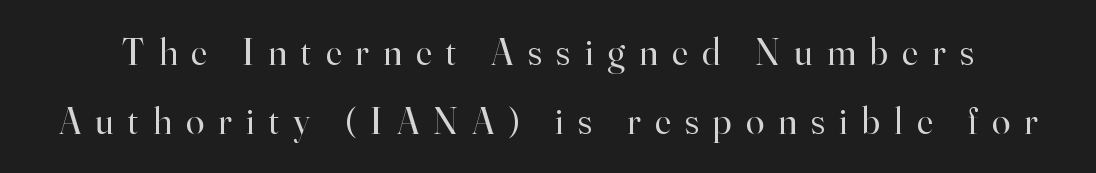
The image shows 37 px regular-weight serif type, upright; set line spacing 1.87x, unusually wide letter spacing (+0.39 em), not underlined; high stroke contrast and a small x-height.
